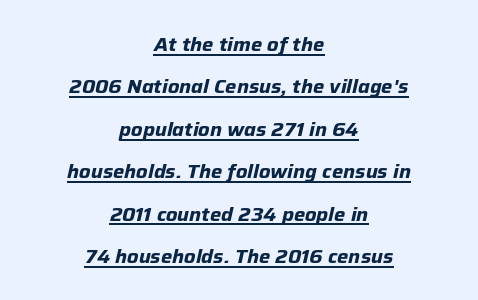
Q: Is the text bold? A: Yes.
Q: Is the text italic (slanted)? A: Yes, it leans right by about 12 degrees.
Q: Is the text underlined? A: Yes.
Q: How is the paragraph aligned? A: Centered.
Q: Is the spacing between letters normal or unusually wide? A: Normal.
Q: Is the spacing between lines tight, normal or loose? A: Loose.
